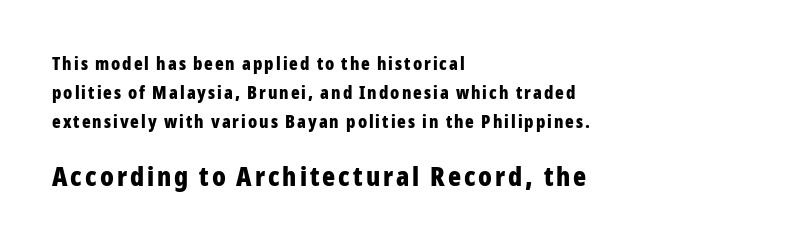
The vertical gap from one line to the next is medium. These words are printed bold, with thick strokes throughout. One-word summary of the alignment: left. Lines of text with bare space underneath. In this sample the second text group is rendered at the bigger scale. Quick note: not italic, upright.
